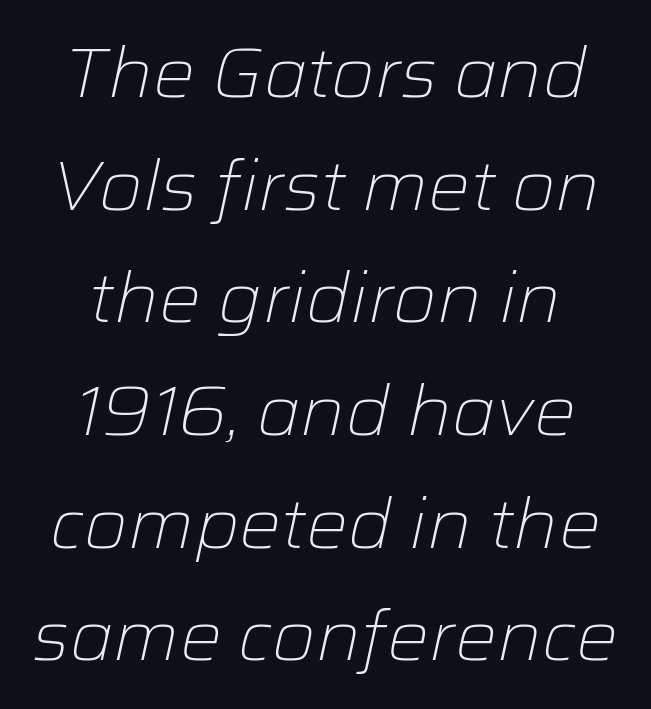
Q: Is the text bold? A: No.
Q: Is the text italic (slanted)? A: Yes, it leans right by about 12 degrees.
Q: Is the text underlined? A: No.
Q: How is the paragraph aligned? A: Centered.
Q: Is the spacing between letters normal or unusually wide? A: Normal.
Q: Is the spacing between lines tight, normal or loose? A: Normal.
Q: Width (condensed, normal, or wide)? A: Normal.
Q: Stroke contrast? A: Low.
Q: x-height? A: Medium.
Q: Monospaced? A: No.
